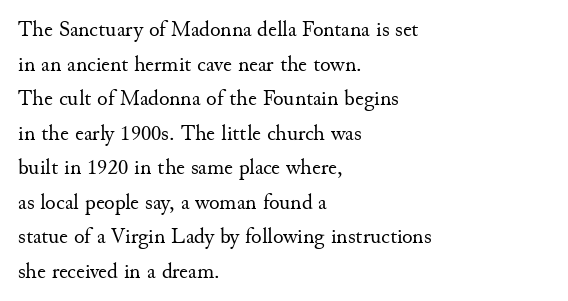
{"italic": "no", "bold": "no", "underline": "no", "align": "left", "line_spacing": "normal", "line_spacing_ratio": 1.57, "letter_spacing": "normal", "letter_spacing_em": 0.0, "glyph_px": 22}
